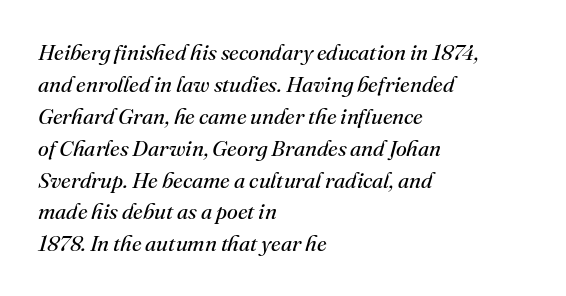
Q: Is the text bold? A: No.
Q: Is the text italic (slanted)? A: Yes, it leans right by about 16 degrees.
Q: Is the text underlined? A: No.
Q: How is the paragraph aligned? A: Left-aligned.
Q: Is the spacing between letters normal or unusually wide? A: Normal.
Q: Is the spacing between lines tight, normal or loose? A: Normal.
